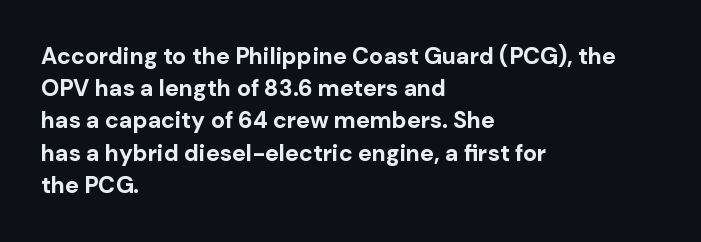
Q: Is the text bold? A: Yes.
Q: Is the text italic (slanted)? A: No, it is upright.
Q: Is the text underlined? A: No.
Q: How is the paragraph aligned? A: Left-aligned.
Q: Is the spacing between letters normal or unusually wide? A: Normal.
Q: Is the spacing between lines tight, normal or loose? A: Normal.
